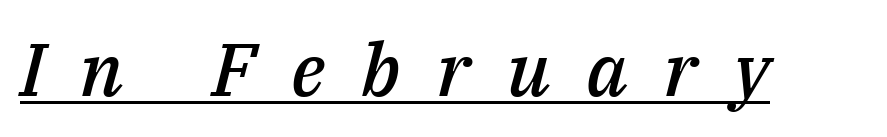
The image shows 74 px semibold type, italic (leaning right); set unusually wide letter spacing (+0.49 em), underlined; medium stroke contrast and a medium x-height.
